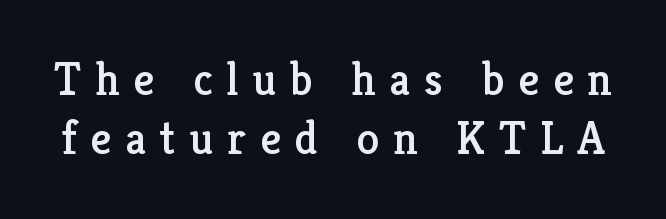
{"serif": "yes", "italic": "no", "width": "normal", "stroke_contrast": "low", "x_height": "medium", "monospaced": "no", "underline": "no", "line_spacing": "normal", "line_spacing_ratio": 1.29, "letter_spacing": "wide", "letter_spacing_em": 0.3, "glyph_px": 46}
